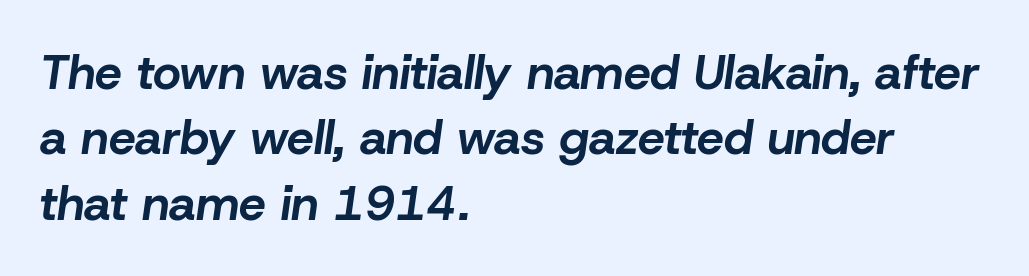
The image shows 48 px bold type, italic (leaning right); set left-aligned, normal line spacing (1.36x), normal letter spacing, not underlined; low stroke contrast and a medium x-height.
